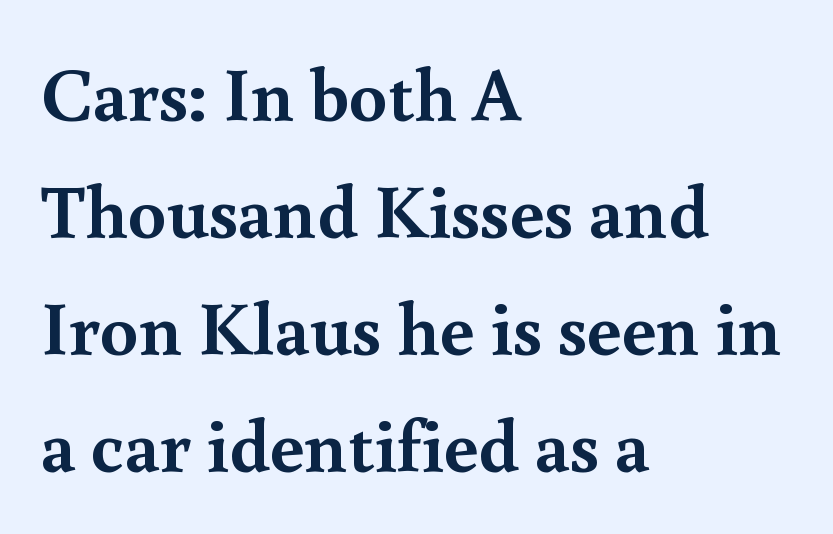
Q: Is the text bold? A: Yes.
Q: Is the text italic (slanted)? A: No, it is upright.
Q: Is the typeface a serif or a sans-serif typeface? A: Serif.
Q: Is the text underlined? A: No.
Q: How is the paragraph aligned? A: Left-aligned.
Q: Is the spacing between letters normal or unusually wide? A: Normal.
Q: Is the spacing between lines tight, normal or loose? A: Normal.
Q: Width (condensed, normal, or wide)? A: Normal.
Q: x-height? A: Small.
Q: Monospaced? A: No.
